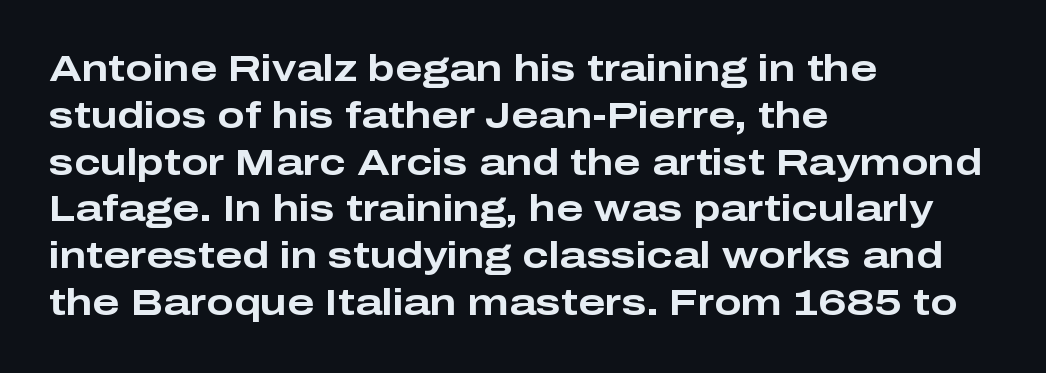
{"serif": "no", "italic": "no", "bold": "yes", "weight": "bold", "width": "wide", "stroke_contrast": "low", "x_height": "medium", "monospaced": "no", "underline": "no", "align": "left", "line_spacing": "normal", "line_spacing_ratio": 1.3, "letter_spacing": "normal", "letter_spacing_em": 0.0, "glyph_px": 36}
